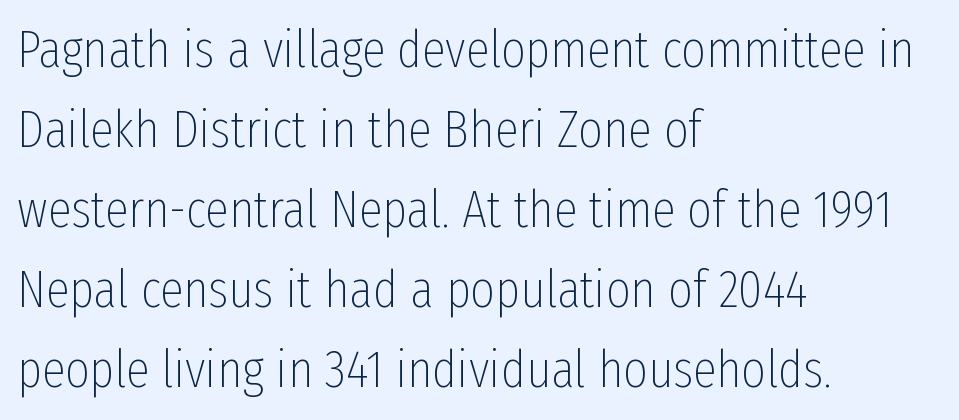
{"serif": "no", "italic": "no", "bold": "no", "weight": "thin", "width": "condensed", "stroke_contrast": "low", "x_height": "medium", "monospaced": "no", "underline": "no", "align": "left", "line_spacing": "normal", "line_spacing_ratio": 1.51, "letter_spacing": "normal", "letter_spacing_em": 0.0, "glyph_px": 53}
